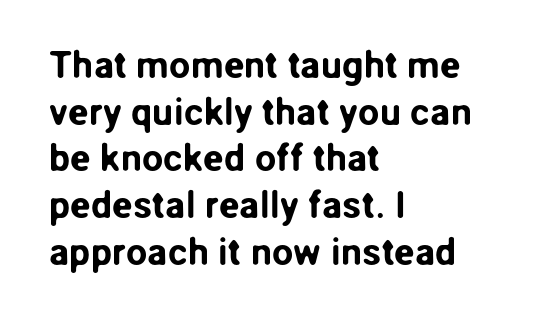
The image shows 38 px sans-serif type, upright; set left-aligned, line spacing 1.23x, normal letter spacing, not underlined; low stroke contrast and a medium x-height.
